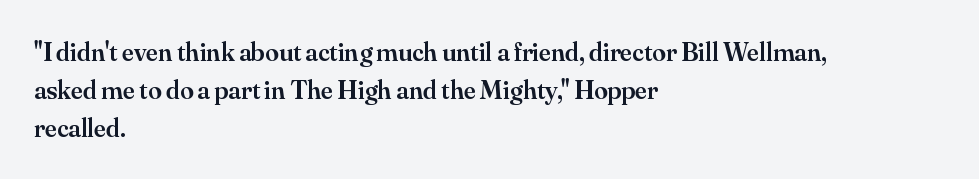
Q: Is the text bold? A: Semi-bold.
Q: Is the text italic (slanted)? A: No, it is upright.
Q: Is the text underlined? A: No.
Q: How is the paragraph aligned? A: Left-aligned.
Q: Is the spacing between letters normal or unusually wide? A: Normal.
Q: Is the spacing between lines tight, normal or loose? A: Normal.
